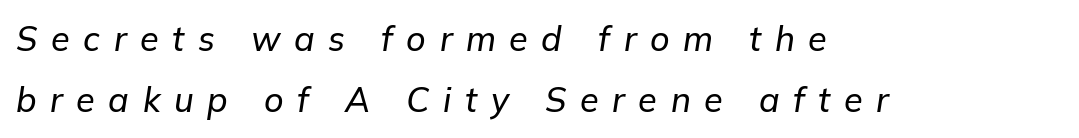
The image shows 34 px text type, italic (leaning right); set left-aligned, line spacing 1.8x, unusually wide letter spacing (+0.4 em), not underlined; low stroke contrast and a medium x-height.
